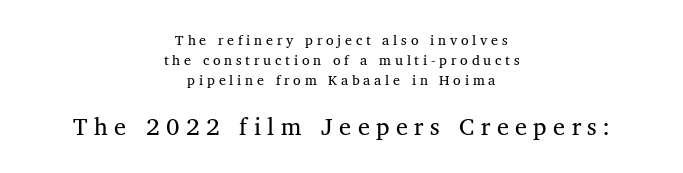
The lines sit at an ordinary, default distance from one another. Typeset on center — no edge is straight. Stem width sits at or under what a default text font uses. The letterforms stand isolated, each surrounded by extra space. Type without underlining. Block two is the big one; block one sits smaller above it.
